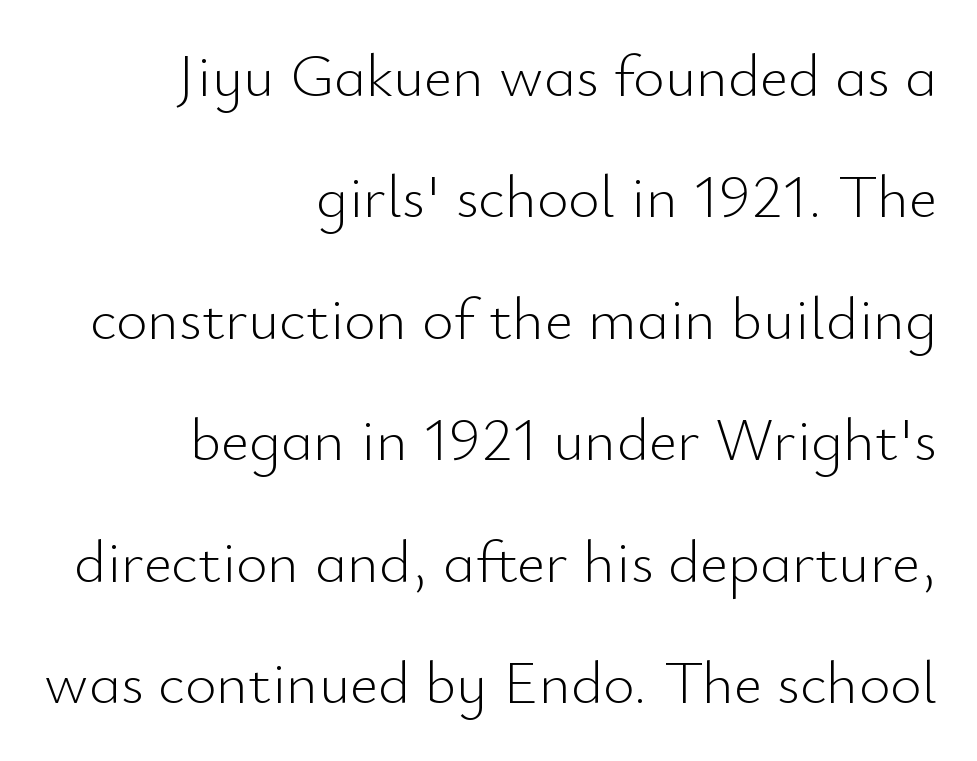
Unlike italic type, these characters show no tilt at all. In terms of letterform style, serifs are entirely absent. Rows of type keep a wide berth in the vertical direction. Here the designer chose a conventional face with non-uniform glyph widths. Unbolded letterforms with no extra heft.
